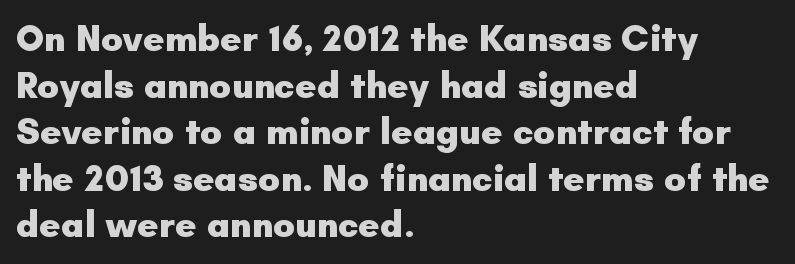
Ordinary non-slanted type is in use. The compositor pushed each line to the left boundary. Check the space under the baseline: it is left empty. Tracking here is standard; glyphs follow each other at the usual distance. Quick note: interline space is typical. The face used here is proportionally spaced, like ordinary book or web type.
